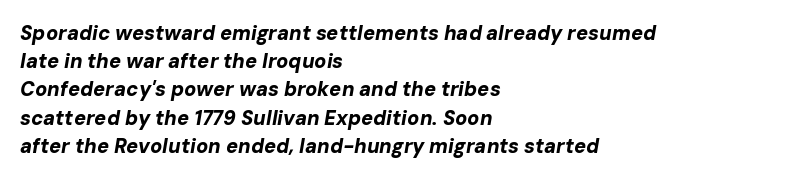
The image shows 20 px bold type, italic (leaning right); set left-aligned, normal line spacing (1.41x), normal letter spacing, not underlined.
